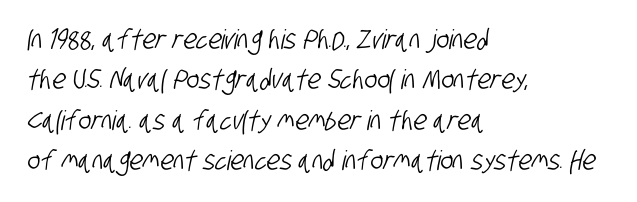
The image shows 27 px text type; set left-aligned, normal line spacing (1.5x), normal letter spacing, not underlined.
